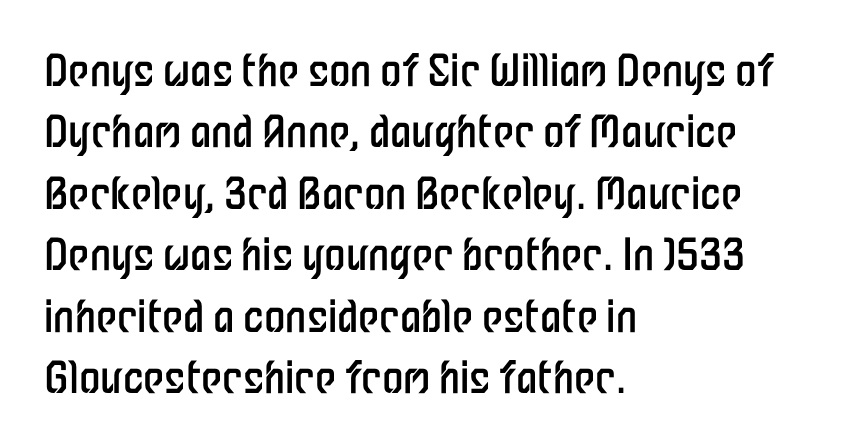
The image shows 43 px regular-weight, condensed sans-serif type, upright; set left-aligned, normal line spacing (1.43x), normal letter spacing, not underlined; low stroke contrast and a medium x-height.
